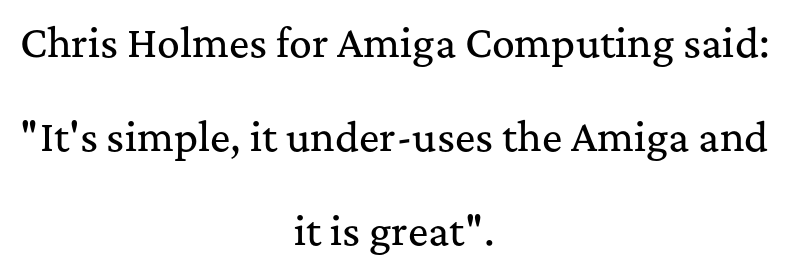
The image shows 38 px serif type, upright; set centered, loose line spacing (2.48x), normal letter spacing, not underlined; medium stroke contrast and a medium x-height.
